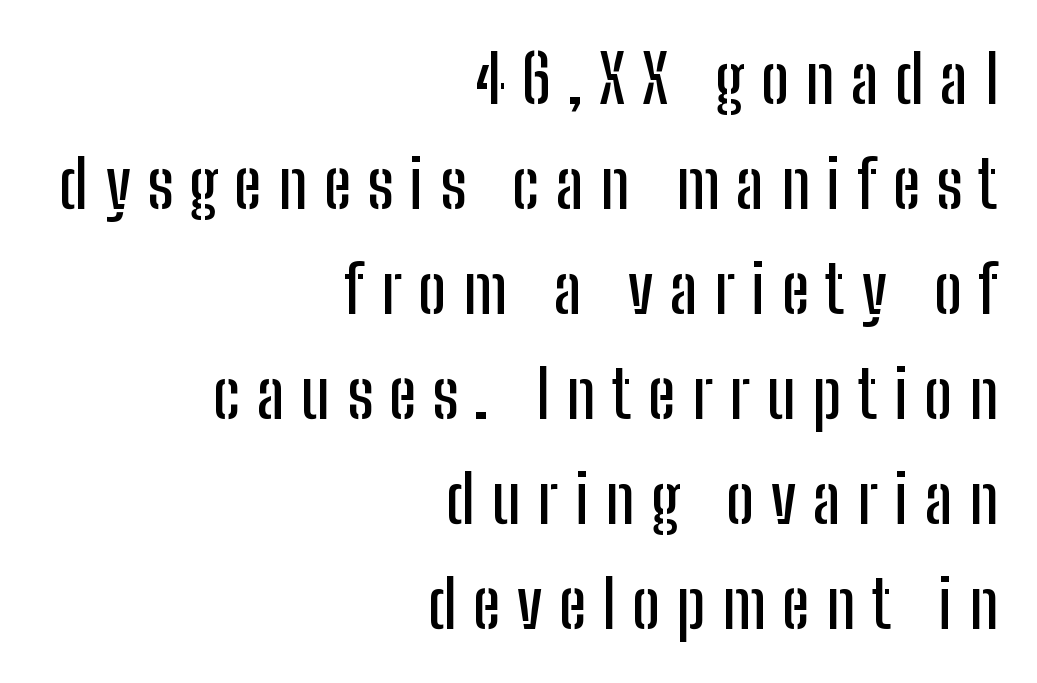
{"serif": "no", "italic": "no", "width": "condensed", "stroke_contrast": "low", "x_height": "medium", "monospaced": "no", "underline": "no", "align": "right", "line_spacing": "normal", "line_spacing_ratio": 1.59, "letter_spacing": "wide", "letter_spacing_em": 0.25, "glyph_px": 66}
